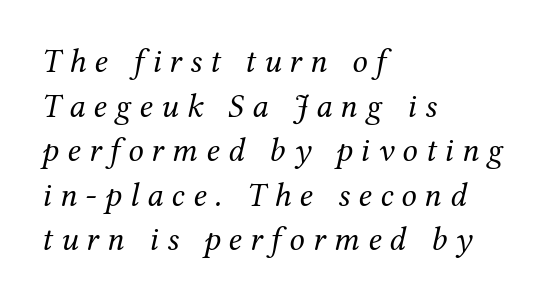
The image shows 34 px regular-weight serif type, italic (leaning right); set left-aligned, normal line spacing (1.31x), unusually wide letter spacing (+0.24 em), not underlined; medium stroke contrast and a medium x-height.
